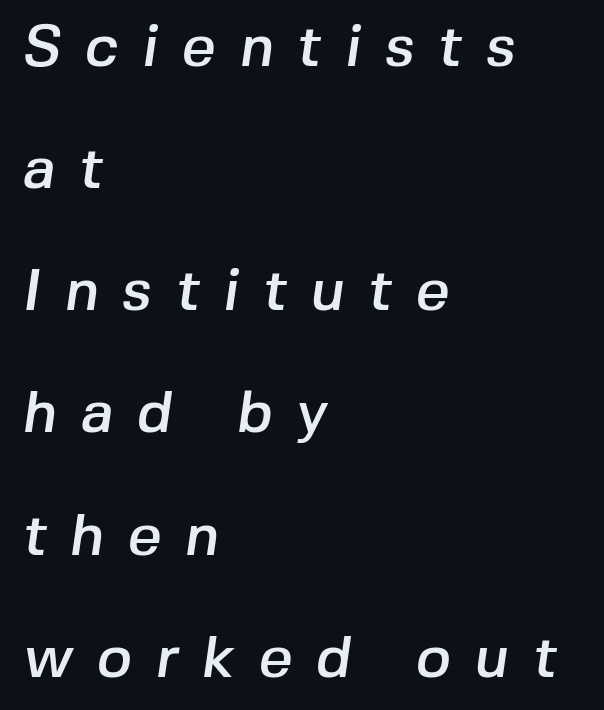
{"serif": "no", "width": "normal", "stroke_contrast": "low", "x_height": "medium", "monospaced": "no", "underline": "no", "align": "left", "line_spacing": "loose", "line_spacing_ratio": 2.07, "letter_spacing": "wide", "letter_spacing_em": 0.4, "glyph_px": 59}
